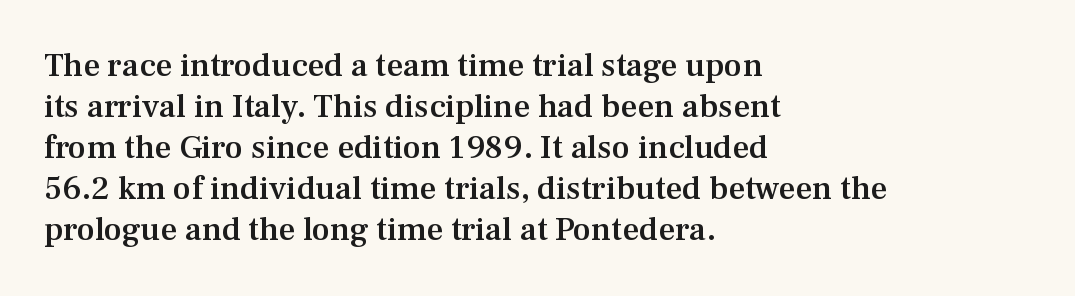
{"serif": "yes", "italic": "no", "bold": "semi", "weight": "semibold", "width": "normal", "stroke_contrast": "medium", "x_height": "medium", "monospaced": "no", "underline": "no", "align": "left", "line_spacing_ratio": 1.24, "letter_spacing": "normal", "letter_spacing_em": 0.0, "glyph_px": 33}
